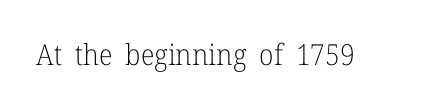
{"serif": "yes", "italic": "no", "bold": "no", "weight": "light", "width": "normal", "stroke_contrast": "low", "x_height": "medium", "monospaced": "no", "underline": "no", "letter_spacing": "normal", "letter_spacing_em": 0.0, "glyph_px": 29}
